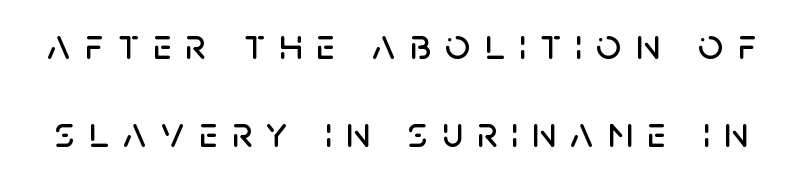
Q: Is the text italic (slanted)? A: No, it is upright.
Q: Is the typeface a serif or a sans-serif typeface? A: Sans-serif.
Q: Is the text underlined? A: No.
Q: Is the spacing between letters normal or unusually wide? A: Unusually wide.
Q: Is the spacing between lines tight, normal or loose? A: Loose.
Q: Width (condensed, normal, or wide)? A: Normal.
Q: Stroke contrast? A: Low.
Q: x-height? A: Large.
Q: Monospaced? A: No.
